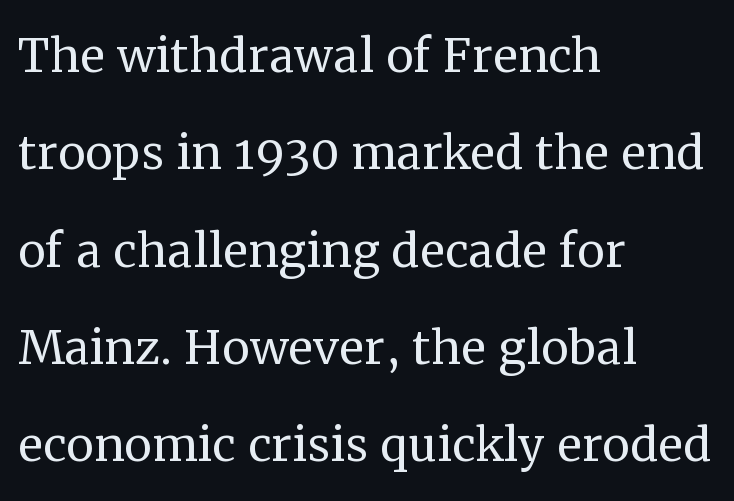
The image shows 62 px regular-weight serif type, upright; set left-aligned, normal line spacing (1.57x), normal letter spacing, not underlined; medium stroke contrast and a medium x-height.
